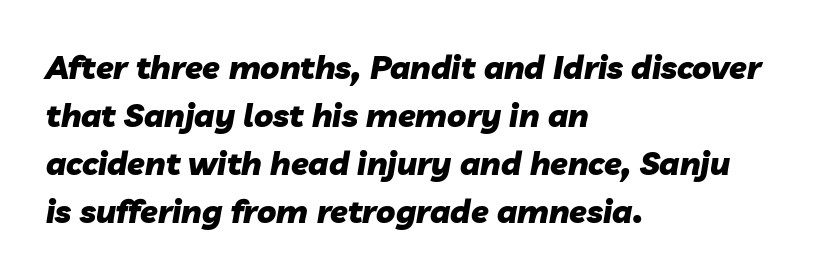
The strip under each line holds only bare page. The rendering uses natural spacing where letterforms have individual widths. Every letter is thick-stroked: bold, no question. The specimen reads as italic at a glance. Casual observation: everything's shoved over to the left. One glance says typical: line gaps are just what's usual.
